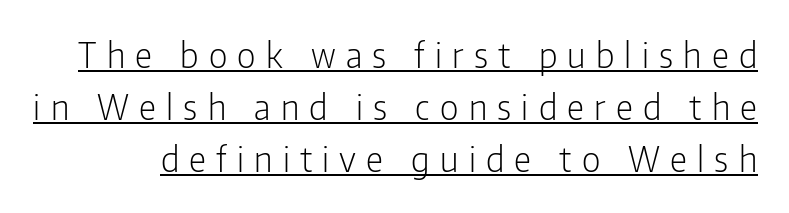
{"serif": "no", "italic": "no", "bold": "no", "weight": "light", "width": "condensed", "stroke_contrast": "low", "x_height": "medium", "monospaced": "no", "underline": "yes", "line_spacing": "normal", "line_spacing_ratio": 1.53, "letter_spacing": "wide", "letter_spacing_em": 0.3, "glyph_px": 34}
